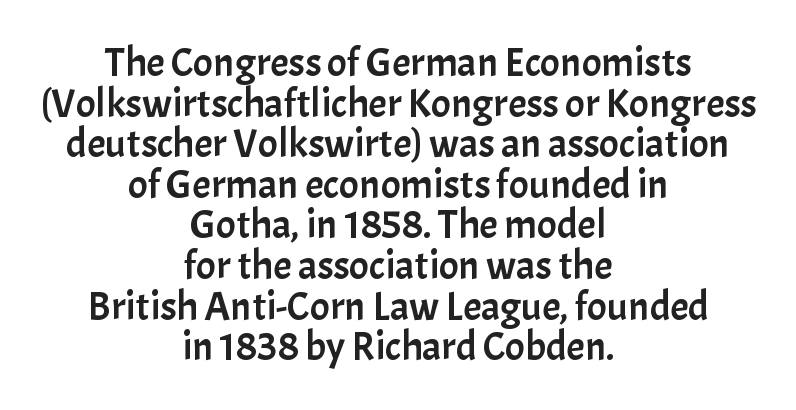
How are the letters spaced? Ordinarily, with no added tracking. Horizontally, the lines are justified to the midpoint only. Classification — sans serif. Quick note: underline off. The letters advance in unequal steps, a hallmark of proportional type.
